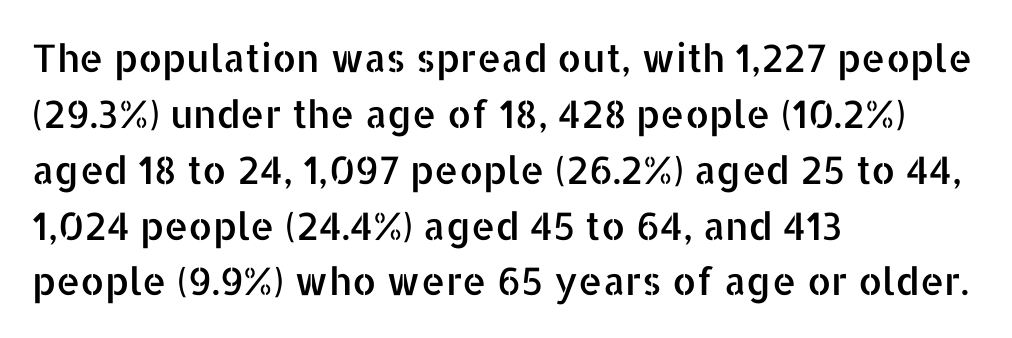
The image shows 38 px sans-serif type, upright; set left-aligned, normal line spacing (1.47x), normal letter spacing, not underlined; low stroke contrast and a medium x-height.
